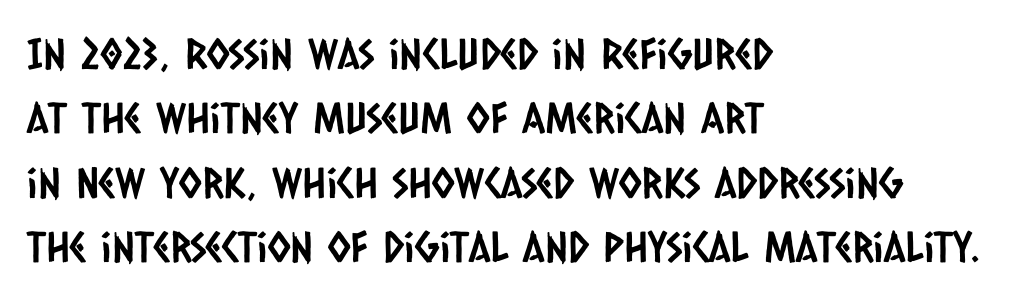
The image shows 42 px condensed sans-serif type; set left-aligned, normal line spacing (1.53x), normal letter spacing, not underlined; low stroke contrast and a large x-height.
